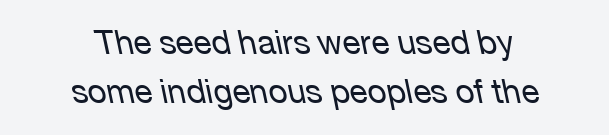
Q: Is the text bold? A: No.
Q: Is the text italic (slanted)? A: Yes, it leans left by about 12 degrees.
Q: Is the text underlined? A: No.
Q: How is the paragraph aligned? A: Centered.
Q: Is the spacing between letters normal or unusually wide? A: Normal.
Q: Is the spacing between lines tight, normal or loose? A: Normal.
Q: Width (condensed, normal, or wide)? A: Normal.
Q: Stroke contrast? A: Low.
Q: x-height? A: Medium.
Q: Monospaced? A: No.
